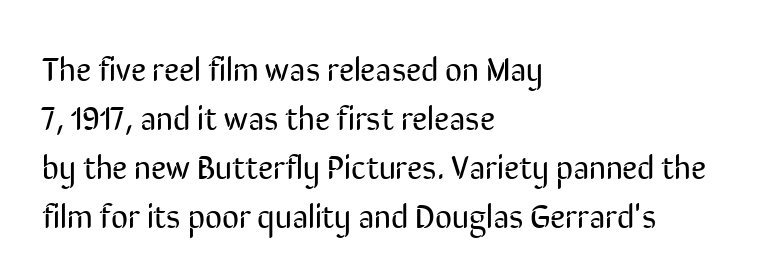
You could not count columns in this text — the font is proportionally spaced. Weight: in the light-to-regular range. When letters stand straight like this, we call the style roman or upright. Examine the stroke ends and you'll find no serifs.
